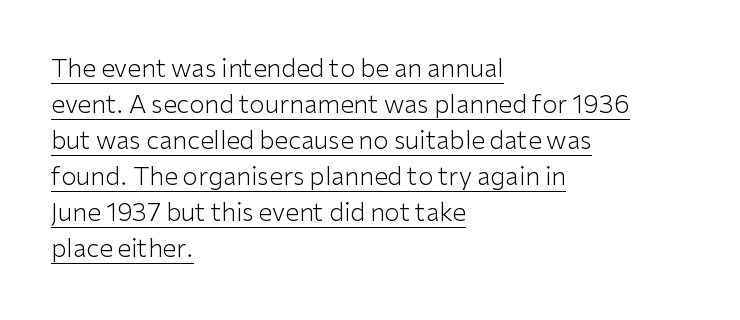
The image shows 25 px text type, upright; set left-aligned, normal line spacing (1.44x), normal letter spacing, underlined.
